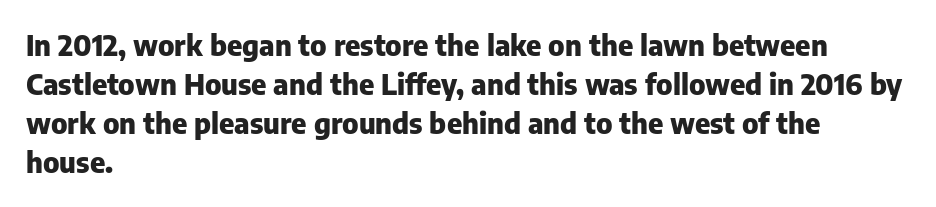
The image shows 29 px heavy sans-serif type, upright; set left-aligned, normal line spacing (1.35x), normal letter spacing, not underlined; low stroke contrast and a medium x-height.
